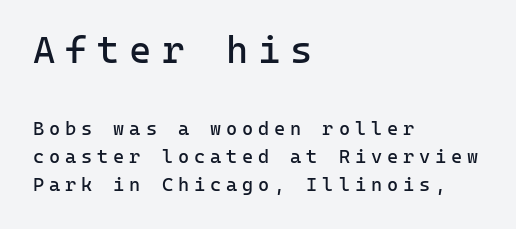
Compared with a typical body face, this is equally light or lighter still. Do the letters lean? They stand straight. The strip under each line holds only bare page. Typesetter's note — upper block bumped up in size, lower block left smaller.
